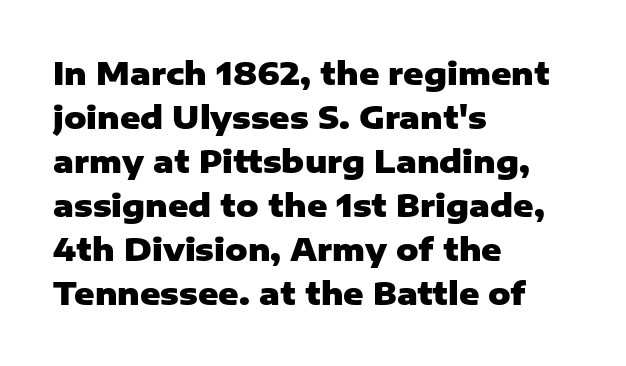
Q: Is the text bold? A: Yes.
Q: Is the text italic (slanted)? A: No, it is upright.
Q: Is the typeface a serif or a sans-serif typeface? A: Sans-serif.
Q: Is the text underlined? A: No.
Q: How is the paragraph aligned? A: Left-aligned.
Q: Is the spacing between letters normal or unusually wide? A: Normal.
Q: Is the spacing between lines tight, normal or loose? A: Normal.
Q: Width (condensed, normal, or wide)? A: Normal.
Q: Stroke contrast? A: Low.
Q: x-height? A: Medium.
Q: Monospaced? A: No.
